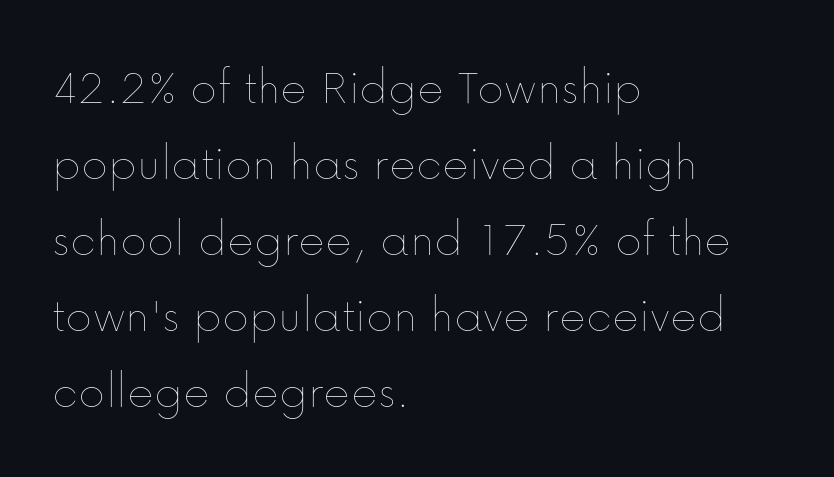
{"italic": "no", "bold": "no", "weight": "thin", "width": "normal", "stroke_contrast": "low", "x_height": "medium", "monospaced": "no", "underline": "no", "align": "left", "line_spacing": "normal", "line_spacing_ratio": 1.49, "letter_spacing": "normal", "letter_spacing_em": 0.0, "glyph_px": 51}
